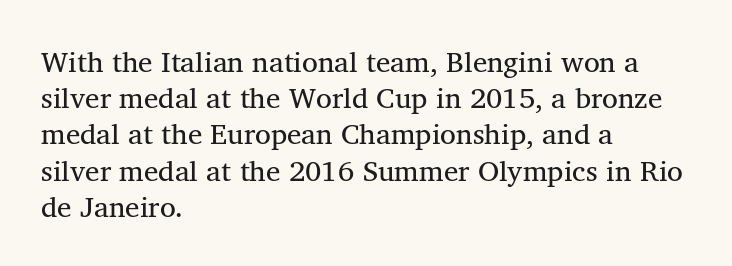
{"serif": "yes", "bold": "no", "weight": "regular", "width": "normal", "stroke_contrast": "medium", "x_height": "medium", "monospaced": "no", "underline": "no", "align": "left", "line_spacing": "normal", "line_spacing_ratio": 1.25, "letter_spacing": "normal", "letter_spacing_em": 0.0, "glyph_px": 29}
